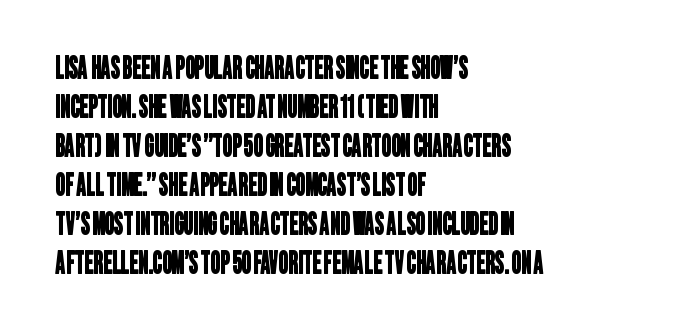
{"serif": "no", "width": "condensed", "stroke_contrast": "low", "x_height": "large", "monospaced": "no", "underline": "no", "align": "left", "line_spacing": "normal", "line_spacing_ratio": 1.3, "letter_spacing": "normal", "letter_spacing_em": 0.0, "glyph_px": 30}
